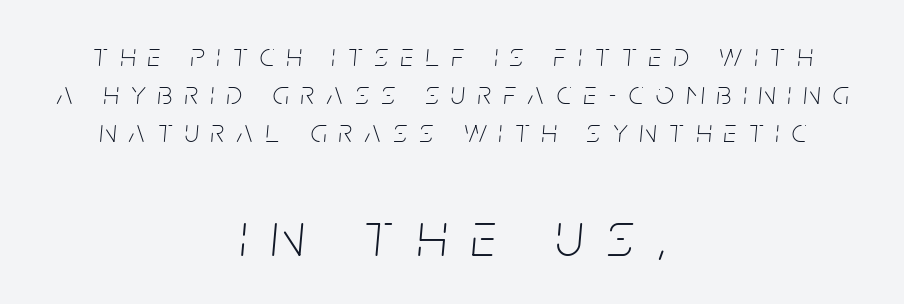
Is this a fixed-width face? No — the glyphs have proportional, varying widths. There is plenty of visible air inserted between adjacent glyphs. A light-to-regular cut is what we see here. Would a proofreader flag this as italicized? Yes. A bare baseline throughout the passage.
